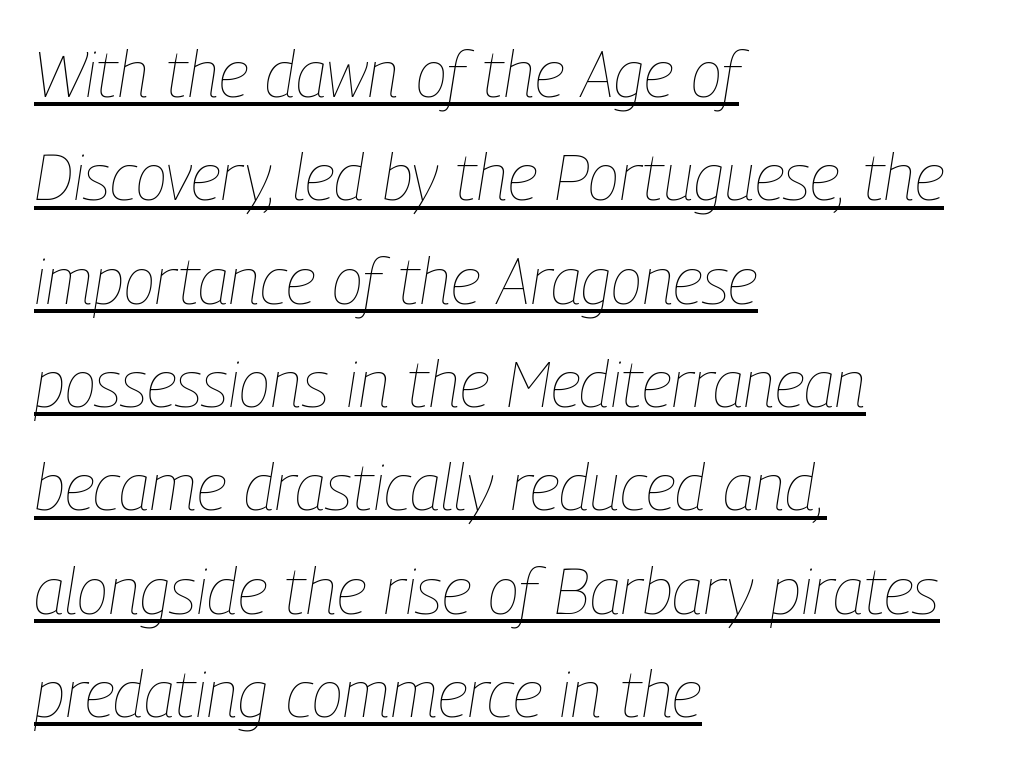
{"italic": "yes", "lean": "right", "slant_degrees": 9, "bold": "no", "weight": "thin", "width": "condensed", "stroke_contrast": "low", "x_height": "medium", "monospaced": "no", "underline": "yes", "align": "left", "line_spacing": "normal", "line_spacing_ratio": 1.59, "letter_spacing": "normal", "letter_spacing_em": 0.0, "glyph_px": 65}
